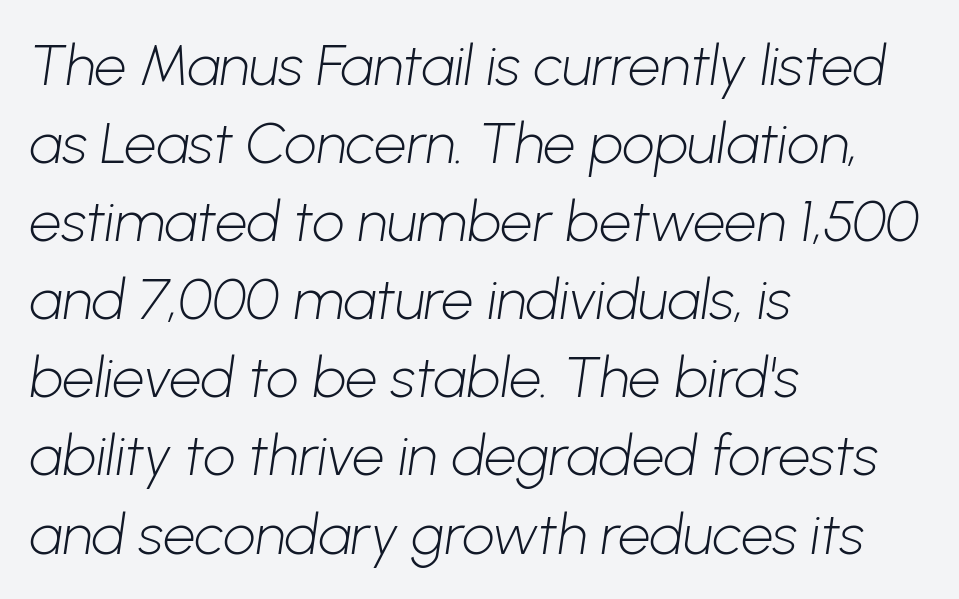
Q: Is the text bold? A: No.
Q: Is the typeface a serif or a sans-serif typeface? A: Sans-serif.
Q: Is the text underlined? A: No.
Q: How is the paragraph aligned? A: Left-aligned.
Q: Is the spacing between letters normal or unusually wide? A: Normal.
Q: Is the spacing between lines tight, normal or loose? A: Normal.
Q: Width (condensed, normal, or wide)? A: Normal.
Q: Stroke contrast? A: Low.
Q: x-height? A: Medium.
Q: Monospaced? A: No.
